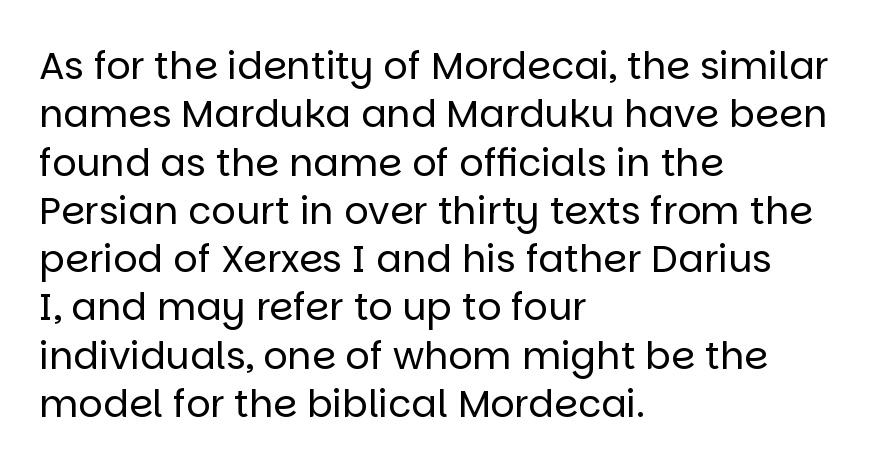
Q: Is the text bold? A: No.
Q: Is the text italic (slanted)? A: No, it is upright.
Q: Is the typeface a serif or a sans-serif typeface? A: Sans-serif.
Q: Is the text underlined? A: No.
Q: How is the paragraph aligned? A: Left-aligned.
Q: Is the spacing between letters normal or unusually wide? A: Normal.
Q: Is the spacing between lines tight, normal or loose? A: Normal.
Q: Width (condensed, normal, or wide)? A: Normal.
Q: Stroke contrast? A: Low.
Q: x-height? A: Large.
Q: Monospaced? A: No.
